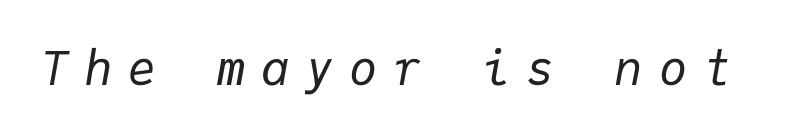
{"italic": "yes", "lean": "right", "slant_degrees": 9, "bold": "no", "weight": "regular", "width": "normal", "stroke_contrast": "low", "x_height": "medium", "monospaced": "yes", "underline": "no", "letter_spacing": "wide", "letter_spacing_em": 0.34, "glyph_px": 47}
